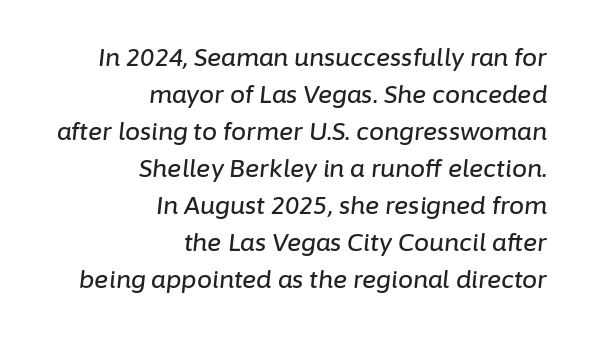
The face used here has a pronounced slope to its letters. This block has exactly the height ordinary leading produces. Observe the ordinary spacing: letters are neighbours, not strangers. The rendering anchors every line to the right-hand side. Check the space under the baseline: it is left empty.
